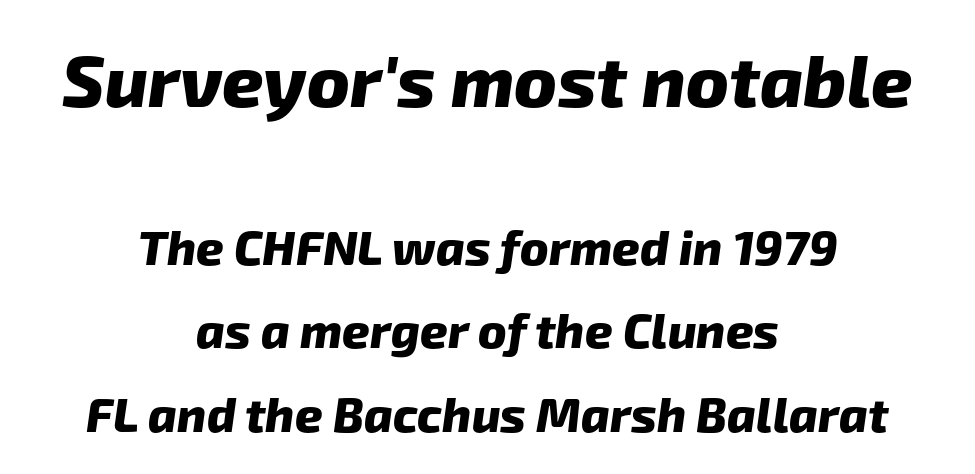
Q: Is the text bold? A: Yes.
Q: Is the typeface a serif or a sans-serif typeface? A: Sans-serif.
Q: Is the text underlined? A: No.
Q: How is the paragraph aligned? A: Centered.
Q: Is the spacing between letters normal or unusually wide? A: Normal.
Q: Which block of text is set in a larger size, the first (top) or the second (bottom)? A: The first (top) one.
Q: Width (condensed, normal, or wide)? A: Normal.
Q: Stroke contrast? A: Low.
Q: x-height? A: Medium.
Q: Monospaced? A: No.
